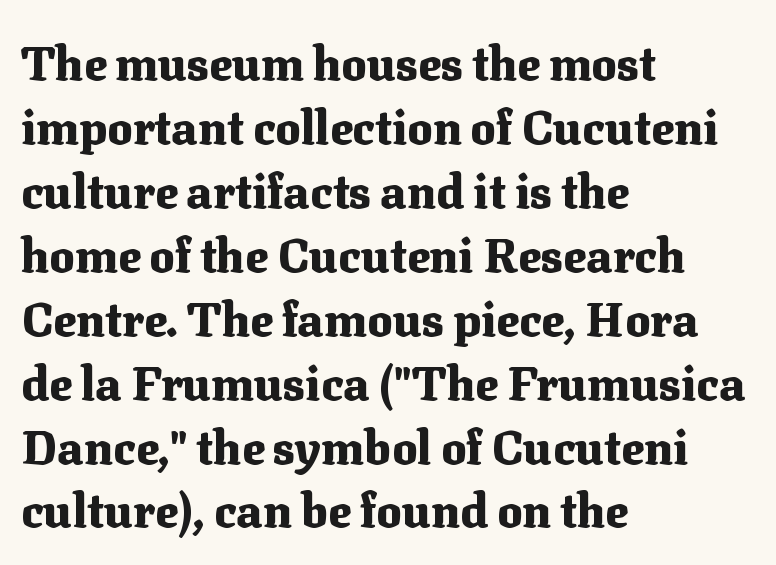
{"serif": "yes", "italic": "no", "bold": "yes", "weight": "heavy", "width": "normal", "stroke_contrast": "medium", "x_height": "medium", "monospaced": "no", "underline": "no", "align": "left", "line_spacing": "normal", "line_spacing_ratio": 1.36, "letter_spacing": "normal", "letter_spacing_em": 0.0, "glyph_px": 47}
